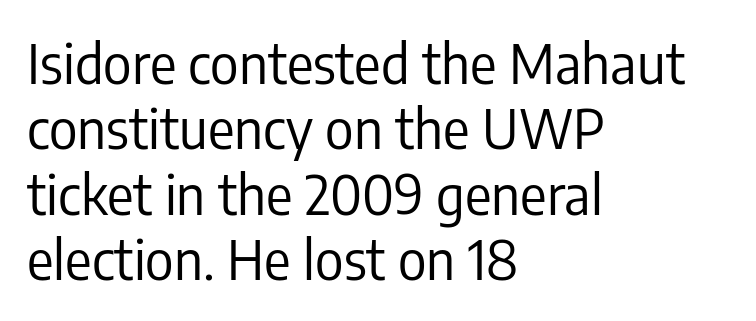
A bare baseline throughout the passage. The letters sit at their default tracking, neither squeezed nor spread. Varying glyph widths throughout — classic text-font behaviour. The type sits square on the baseline with zero lean. The strokes are not fattened; the text isn't bold.
